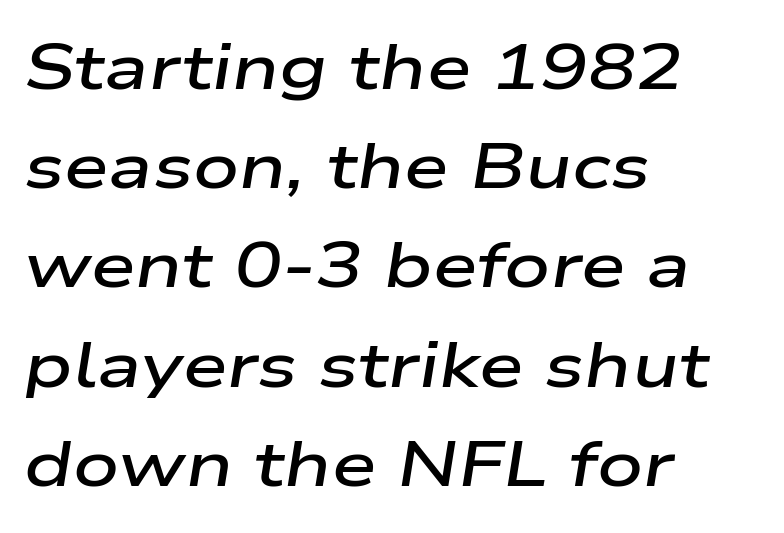
Q: Is the text bold? A: Semi-bold.
Q: Is the text italic (slanted)? A: Yes, it leans right by about 9 degrees.
Q: Is the text underlined? A: No.
Q: How is the paragraph aligned? A: Left-aligned.
Q: Is the spacing between letters normal or unusually wide? A: Normal.
Q: Is the spacing between lines tight, normal or loose? A: Normal.
Q: Width (condensed, normal, or wide)? A: Wide.
Q: Stroke contrast? A: Low.
Q: x-height? A: Medium.
Q: Monospaced? A: No.
